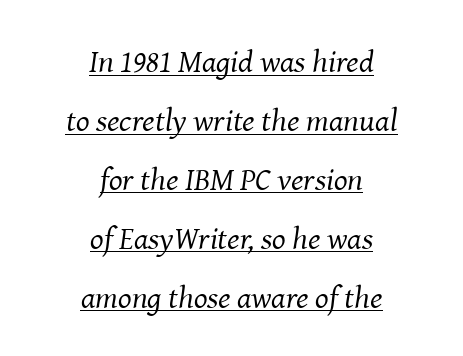
Q: Is the text bold? A: No.
Q: Is the text italic (slanted)? A: Yes, it leans right by about 8 degrees.
Q: Is the typeface a serif or a sans-serif typeface? A: Serif.
Q: Is the text underlined? A: Yes.
Q: How is the paragraph aligned? A: Centered.
Q: Is the spacing between letters normal or unusually wide? A: Normal.
Q: Width (condensed, normal, or wide)? A: Normal.
Q: Stroke contrast? A: Medium.
Q: x-height? A: Medium.
Q: Monospaced? A: No.
